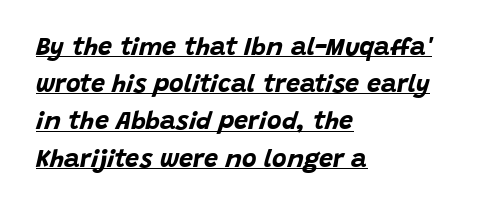
The image shows 25 px bold type, italic (leaning right); set left-aligned, normal line spacing (1.49x), normal letter spacing, underlined.
